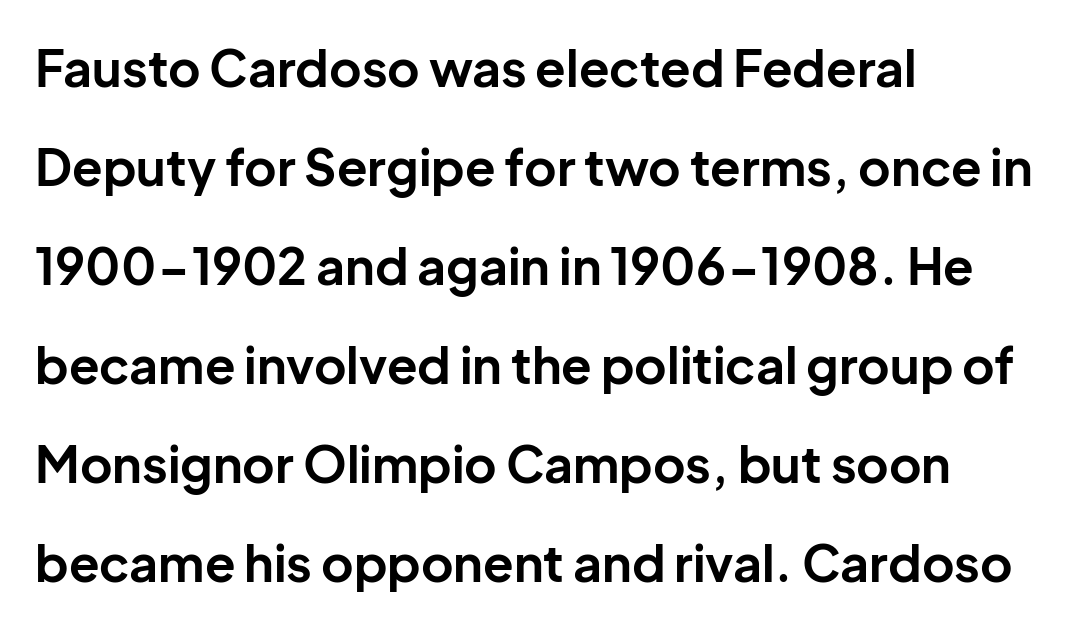
{"serif": "no", "italic": "no", "bold": "yes", "weight": "bold", "width": "normal", "stroke_contrast": "low", "x_height": "medium", "monospaced": "no", "underline": "no", "align": "left", "line_spacing": "loose", "line_spacing_ratio": 1.98, "letter_spacing": "normal", "letter_spacing_em": 0.0, "glyph_px": 50}
